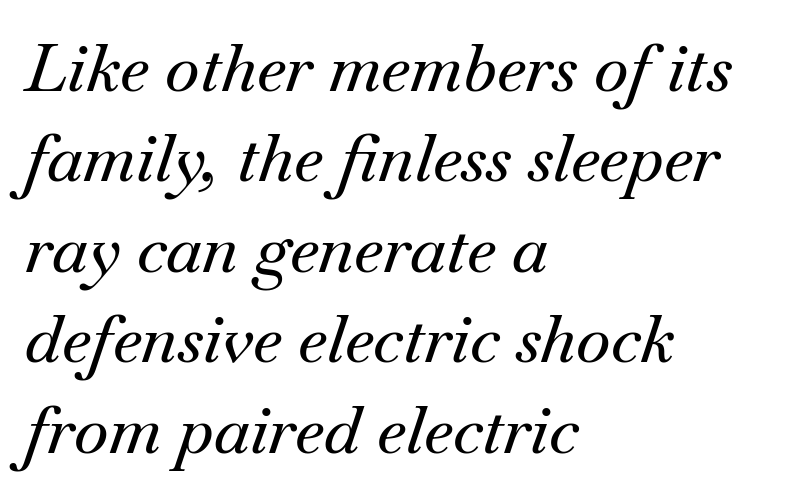
Serifs: yes, visible at the terminals of the letterforms. Caption: standard tracking, unaltered. The rows are spaced the way most documents space them. The whole block is typeset with a tilt. This sample has the flowing, uneven cadence of proportional lettering. The rag falls on the right side of this text block.
